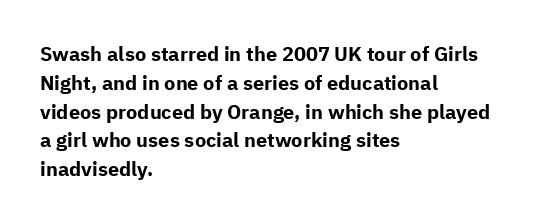
{"italic": "no", "bold": "yes", "underline": "no", "align": "left", "line_spacing": "normal", "line_spacing_ratio": 1.44, "letter_spacing": "normal", "letter_spacing_em": 0.0, "glyph_px": 20}
